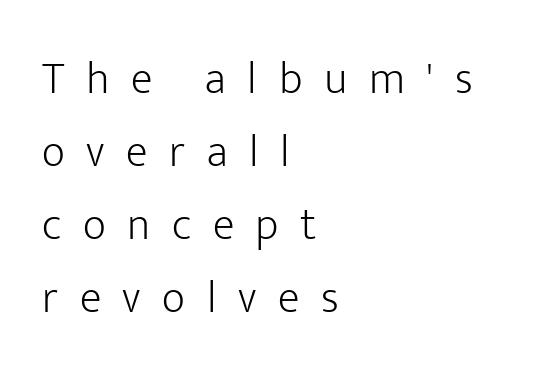
The typeface chosen for these lines omits serifs. The space between consecutive lines is moderate. These lines have a slow, spaced-out rhythm from letter to letter. The ragged edge is on the right, which tells us the setting is flush left. The space directly below the letters is spotless. No extra ink here — the face is not bold.
